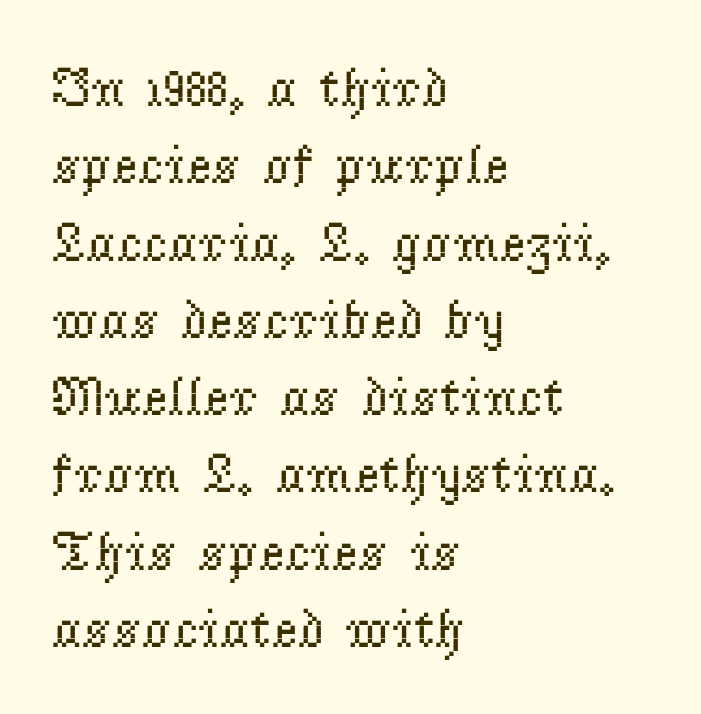
Students, note that the glyphs here touch the page at normal intervals. Has an underline been added? It has not. Look at the bottom of the vertical strokes: they flare into serifs here. Each stroke keeps to a modest, everyday thickness or less.
